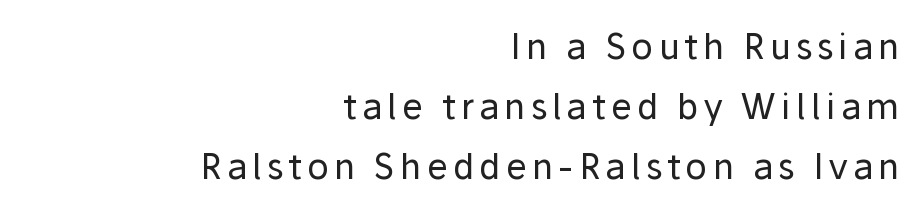
Q: Is the text bold? A: No.
Q: Is the text italic (slanted)? A: No, it is upright.
Q: Is the typeface a serif or a sans-serif typeface? A: Sans-serif.
Q: Is the text underlined? A: No.
Q: How is the paragraph aligned? A: Right-aligned.
Q: Width (condensed, normal, or wide)? A: Normal.
Q: Stroke contrast? A: Low.
Q: x-height? A: Medium.
Q: Monospaced? A: No.
